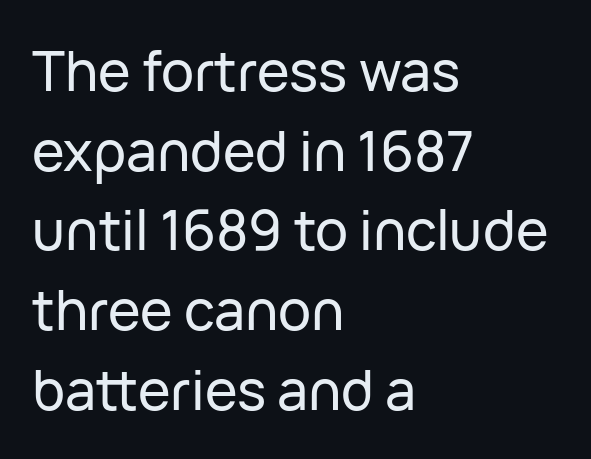
The image shows 55 px sans-serif type, upright; set left-aligned, normal line spacing (1.45x), normal letter spacing, not underlined; low stroke contrast and a medium x-height.
